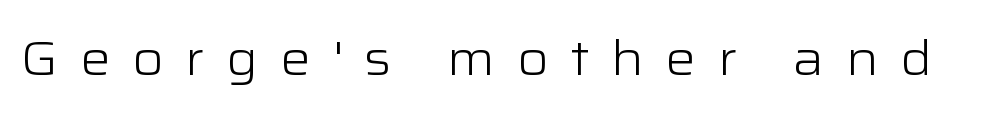
I'd call this a sans setting — the letters go barefoot. Letter spacing: wide. Stems here are at most as thick as an everyday book face. Glance below the letters and you will spot only blank space. The font's upright variant was chosen for this text. Here the designer chose a conventional face with non-uniform glyph widths.
